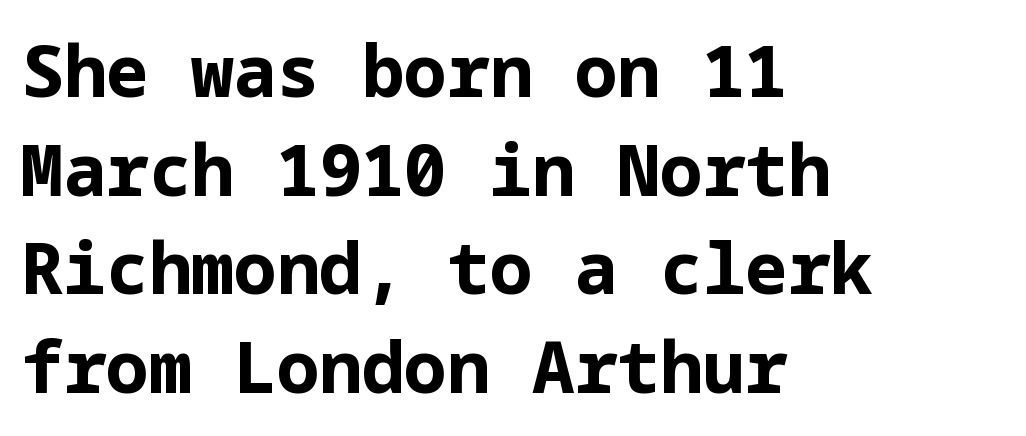
Do the letters lean? They stand straight. Students, observe: this is what conventionally led text looks like. The horizontal fit of the characters is conventional and even. Heavy-handed strokes throughout: this text is bold. Compared with a centered layout, this one pins lines to the left instead.
